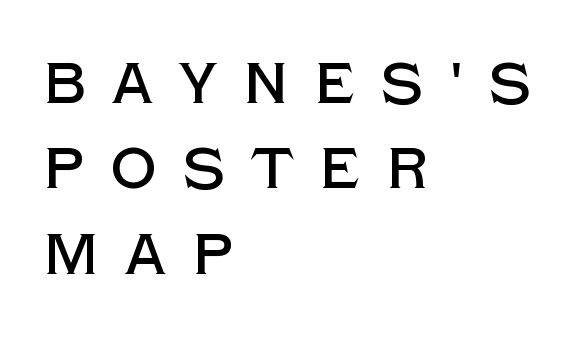
Compared with typical paragraphs, the rows here are spaced about the same. Rule under the text: the space is simply empty. Vertical strokes here are truly vertical. Someone cranked the tracking dial way up on this one. Does the type have serifs? No, each stem ends abruptly. This sample has the flowing, uneven cadence of proportional lettering.
